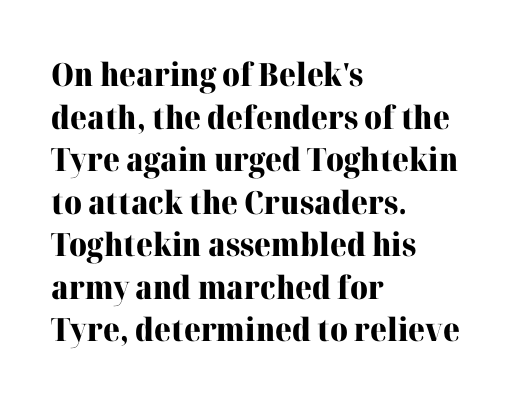
{"serif": "yes", "italic": "no", "bold": "yes", "weight": "heavy", "width": "normal", "stroke_contrast": "high", "x_height": "medium", "monospaced": "no", "underline": "no", "align": "left", "line_spacing": "normal", "line_spacing_ratio": 1.33, "letter_spacing": "normal", "letter_spacing_em": 0.0, "glyph_px": 32}
